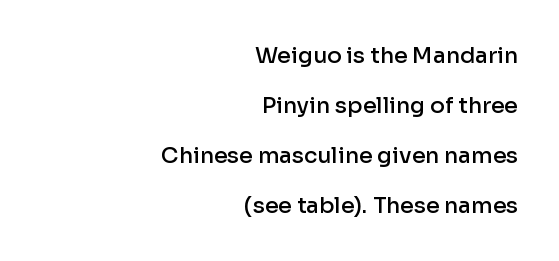
Q: Is the text bold? A: Semi-bold.
Q: Is the text italic (slanted)? A: No, it is upright.
Q: Is the text underlined? A: No.
Q: How is the paragraph aligned? A: Right-aligned.
Q: Is the spacing between letters normal or unusually wide? A: Normal.
Q: Is the spacing between lines tight, normal or loose? A: Loose.
